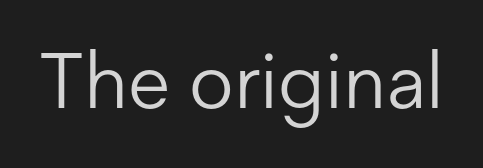
{"serif": "no", "italic": "no", "bold": "no", "weight": "light", "width": "normal", "stroke_contrast": "low", "x_height": "medium", "monospaced": "no", "underline": "no", "letter_spacing": "normal", "letter_spacing_em": 0.0, "glyph_px": 78}
